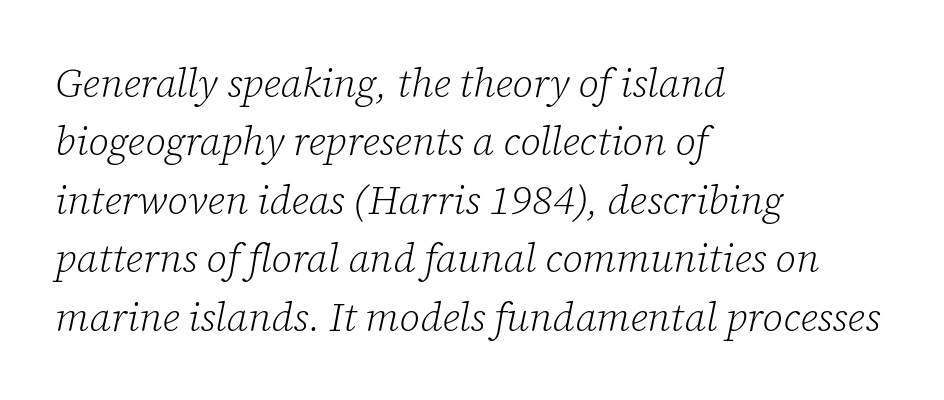
The type family on display is of the serif kind. In terms of posture, this sample is oblique. The typesetting does not lean heavy: it is not bold. Character widths vary here, with narrow letters taking less room than wide ones.
